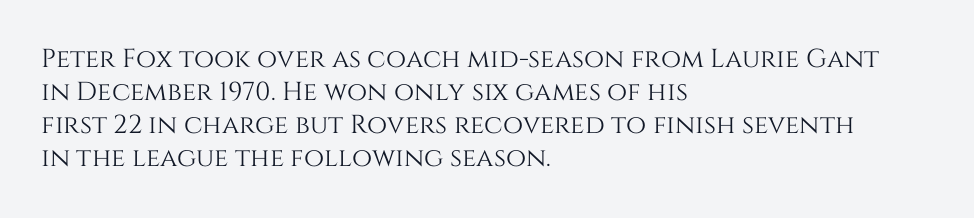
The foot of each line stays bare and open. Leading matches the norm, producing a regular column. The paragraph shown leans on its left margin. The gaps between neighbouring characters are ordinary and unremarkable. Italic? Not at all — the glyphs are vertical.
